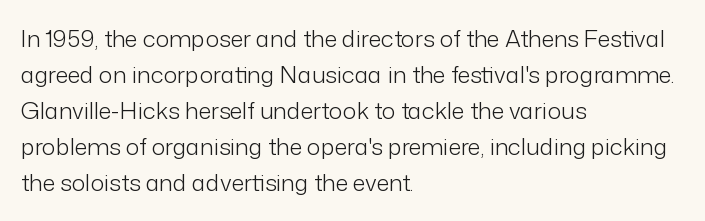
{"italic": "no", "bold": "no", "underline": "no", "align": "left", "line_spacing": "normal", "line_spacing_ratio": 1.57, "letter_spacing": "normal", "letter_spacing_em": 0.0, "glyph_px": 23}
